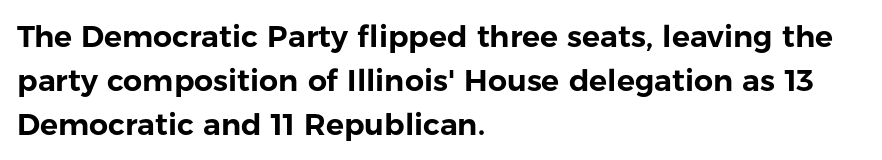
The image shows 30 px sans-serif type, upright; set left-aligned, normal line spacing (1.46x), normal letter spacing, not underlined; low stroke contrast and a medium x-height.
